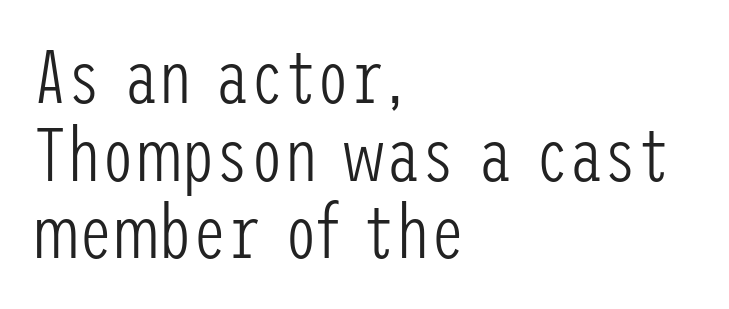
Q: Is the text bold? A: No.
Q: Is the text italic (slanted)? A: No, it is upright.
Q: Is the typeface a serif or a sans-serif typeface? A: Sans-serif.
Q: Is the text underlined? A: No.
Q: How is the paragraph aligned? A: Left-aligned.
Q: Is the spacing between letters normal or unusually wide? A: Normal.
Q: Is the spacing between lines tight, normal or loose? A: Tight.
Q: Width (condensed, normal, or wide)? A: Condensed.
Q: Stroke contrast? A: Low.
Q: x-height? A: Medium.
